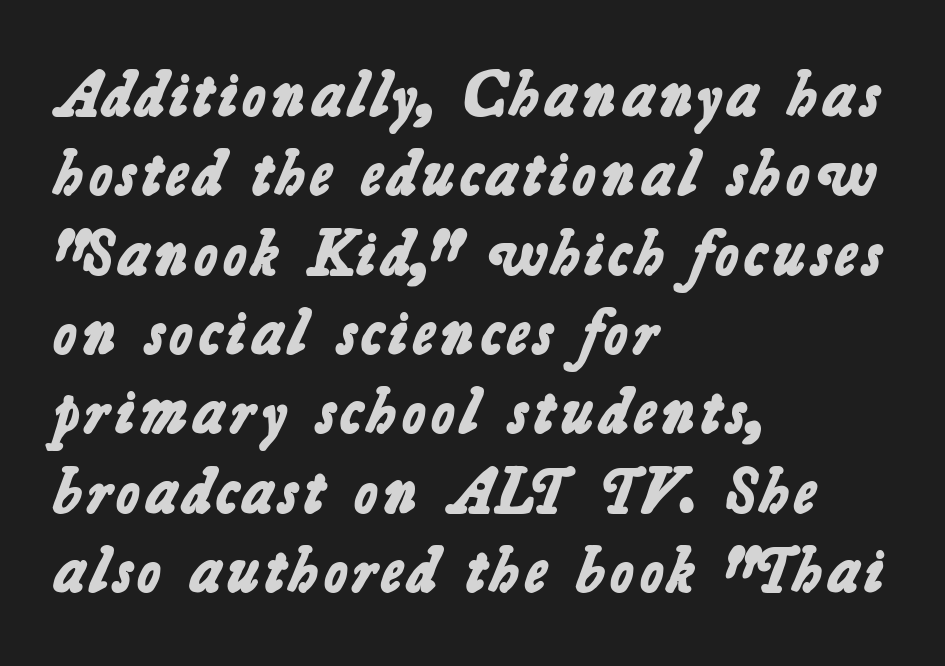
Letterform terminals end flat and unadorned throughout the passage. A bare baseline throughout the passage. Every row of glyphs begins at an identical x-position on the left. Heft: maximum for text — a bold. Do the characters align in a grid? No, the font is proportional.
